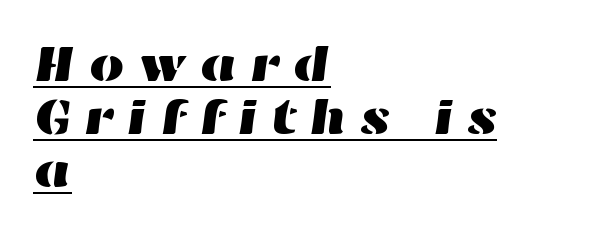
Compared with a centered layout, this one pins lines to the left instead. The lettering is marked with a stroke running underneath it. Compared with typical body copy, the letter spacing here is much looser. Interline gaps are noticeably narrow in this sample. These lines are rendered in a variable-pitch font.
